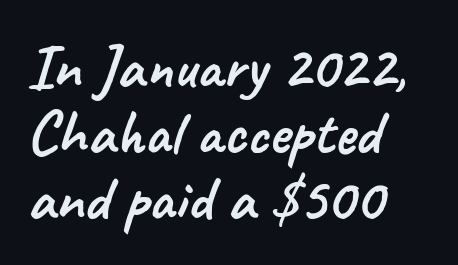
Q: Is the typeface a serif or a sans-serif typeface? A: Sans-serif.
Q: Is the text underlined? A: No.
Q: How is the paragraph aligned? A: Left-aligned.
Q: Is the spacing between letters normal or unusually wide? A: Normal.
Q: Is the spacing between lines tight, normal or loose? A: Tight.
Q: Width (condensed, normal, or wide)? A: Normal.
Q: Stroke contrast? A: Low.
Q: x-height? A: Small.
Q: Monospaced? A: No.
